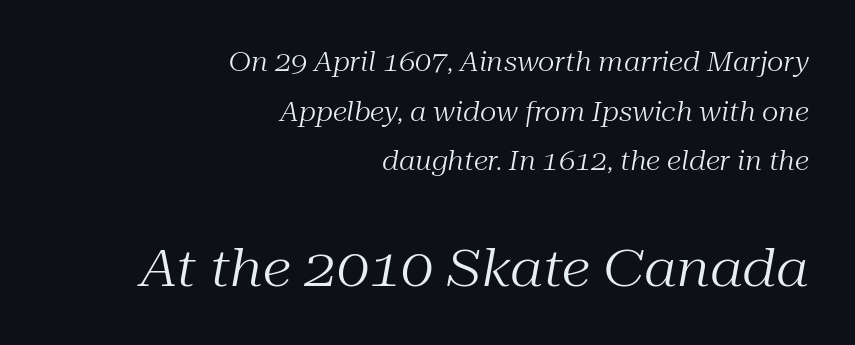
Q: Is the text bold? A: No.
Q: Is the text italic (slanted)? A: Yes, it leans right by about 10 degrees.
Q: Is the typeface a serif or a sans-serif typeface? A: Serif.
Q: Is the text underlined? A: No.
Q: How is the paragraph aligned? A: Right-aligned.
Q: Is the spacing between letters normal or unusually wide? A: Normal.
Q: Is the spacing between lines tight, normal or loose? A: Loose.
Q: Which block of text is set in a larger size, the first (top) or the second (bottom)? A: The second (bottom) one.
Q: Width (condensed, normal, or wide)? A: Normal.
Q: Stroke contrast? A: Medium.
Q: x-height? A: Medium.
Q: Monospaced? A: No.
